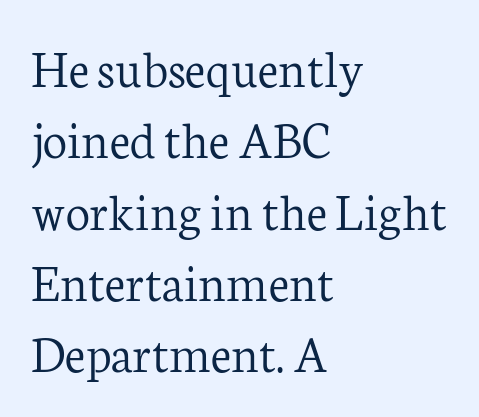
Q: Is the text bold? A: No.
Q: Is the text italic (slanted)? A: No, it is upright.
Q: Is the typeface a serif or a sans-serif typeface? A: Serif.
Q: Is the text underlined? A: No.
Q: How is the paragraph aligned? A: Left-aligned.
Q: Is the spacing between letters normal or unusually wide? A: Normal.
Q: Is the spacing between lines tight, normal or loose? A: Normal.
Q: Width (condensed, normal, or wide)? A: Normal.
Q: Stroke contrast? A: Low.
Q: x-height? A: Medium.
Q: Monospaced? A: No.
